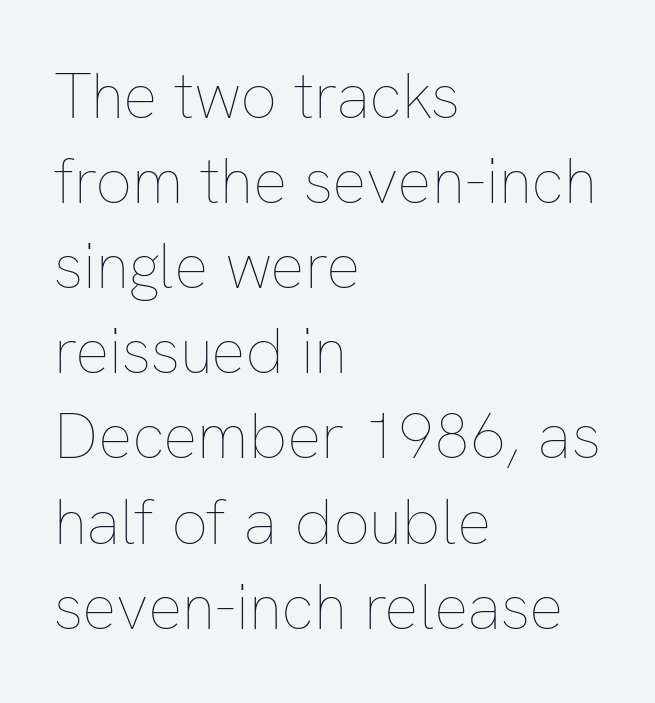
{"italic": "no", "bold": "no", "weight": "thin", "width": "normal", "stroke_contrast": "low", "x_height": "medium", "monospaced": "no", "underline": "no", "align": "left", "line_spacing": "normal", "line_spacing_ratio": 1.33, "letter_spacing": "normal", "letter_spacing_em": 0.0, "glyph_px": 64}
